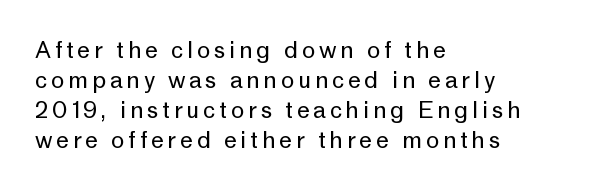
The image shows 23 px text type, upright; set left-aligned, normal line spacing (1.31x), not underlined.
